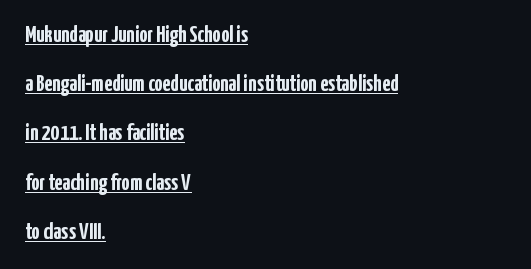
Short and long lines alike share a common starting point at left. Honestly, the letter spacing is just normal — you wouldn't notice it. Caption: bold face, heavy strokes. Compared with undecorated copy, this sample adds a rule below the words. The typography opts for an upright posture over an oblique one. Quick note: interline space is abundant.
